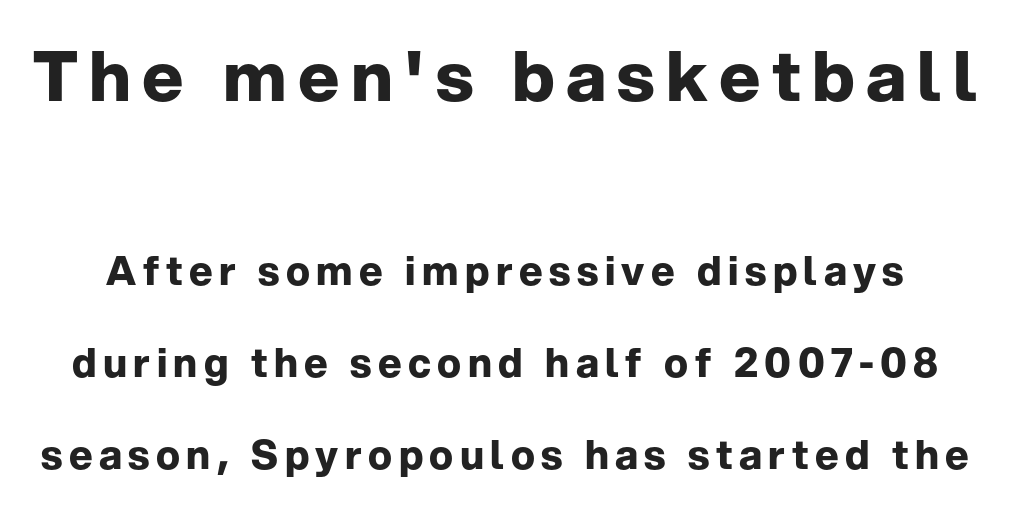
{"serif": "no", "italic": "no", "bold": "yes", "weight": "bold", "width": "normal", "stroke_contrast": "low", "x_height": "medium", "monospaced": "no", "underline": "no", "line_spacing": "loose", "line_spacing_ratio": 2.3, "larger_block": "first", "size_ratio": 1.75, "glyph_px": 70}
